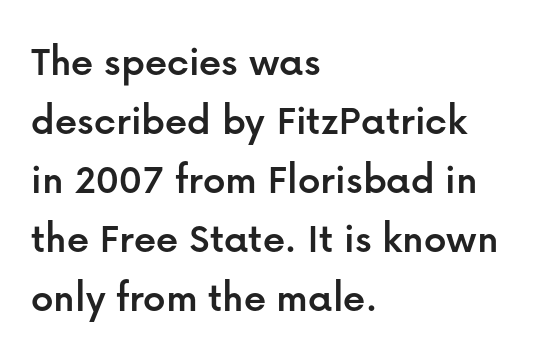
Q: Is the text italic (slanted)? A: No, it is upright.
Q: Is the typeface a serif or a sans-serif typeface? A: Sans-serif.
Q: Is the text underlined? A: No.
Q: How is the paragraph aligned? A: Left-aligned.
Q: Is the spacing between letters normal or unusually wide? A: Normal.
Q: Is the spacing between lines tight, normal or loose? A: Normal.
Q: Width (condensed, normal, or wide)? A: Normal.
Q: Stroke contrast? A: Low.
Q: x-height? A: Medium.
Q: Monospaced? A: No.
